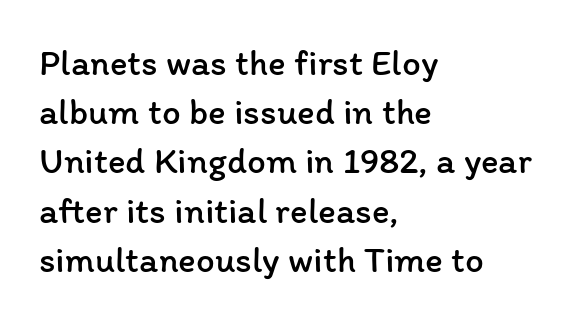
The image shows 37 px regular-weight type, upright; set left-aligned, normal line spacing (1.33x), normal letter spacing, not underlined; low stroke contrast and a medium x-height.
